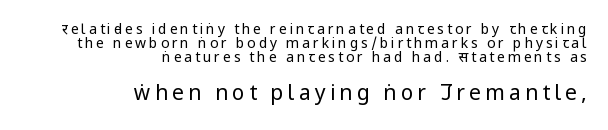
{"italic": "no", "bold": "no", "underline": "no", "align": "right", "line_spacing": "tight", "line_spacing_ratio": 1.0, "letter_spacing": "wide", "letter_spacing_em": 0.2, "larger_block": "second", "size_ratio": 1.5, "glyph_px": 21}
